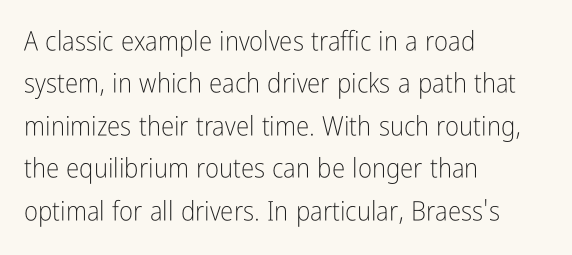
Q: Is the text bold? A: No.
Q: Is the text italic (slanted)? A: No, it is upright.
Q: Is the text underlined? A: No.
Q: How is the paragraph aligned? A: Left-aligned.
Q: Is the spacing between letters normal or unusually wide? A: Normal.
Q: Is the spacing between lines tight, normal or loose? A: Normal.
